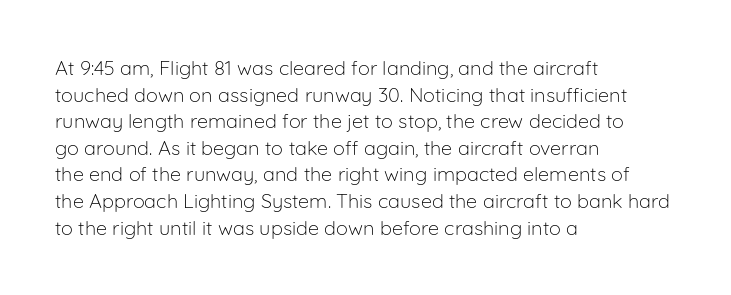
Does the copy run flush right? No — it runs flush left. The block of text has a typical density, with ordinary space between rows. This sample uses plain, unmodified letter spacing. The zone under the glyphs is completely vacant. A roman cut, with each character standing at attention. Stem width sits at or under what a default text font uses.
